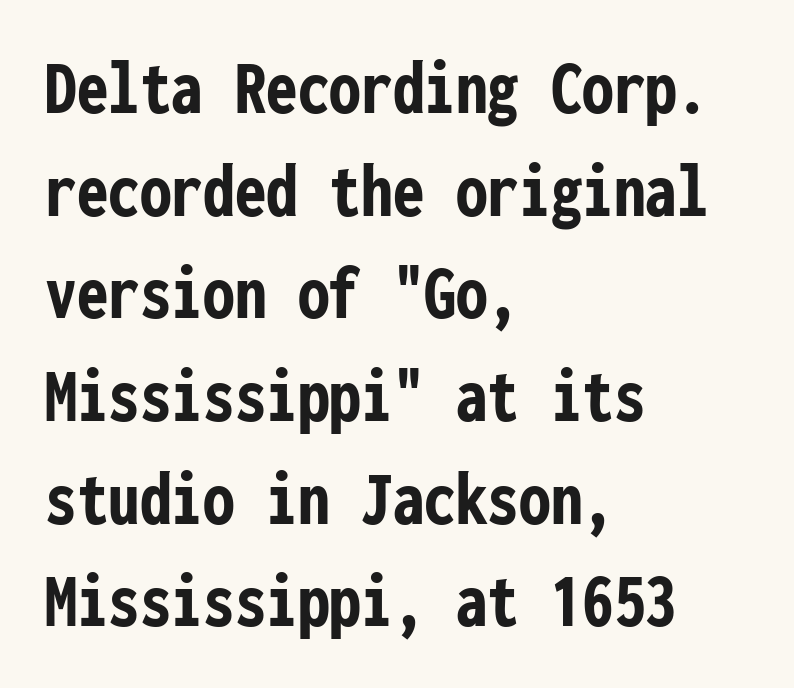
The image shows 79 px semibold, condensed sans-serif type, upright, monospaced; set left-aligned, normal line spacing (1.3x), normal letter spacing, not underlined; low stroke contrast and a medium x-height.
